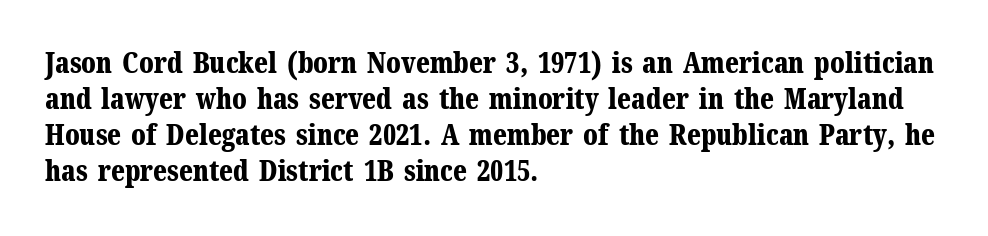
Q: Is the text bold? A: Yes.
Q: Is the text italic (slanted)? A: No, it is upright.
Q: Is the typeface a serif or a sans-serif typeface? A: Serif.
Q: Is the text underlined? A: No.
Q: How is the paragraph aligned? A: Left-aligned.
Q: Is the spacing between letters normal or unusually wide? A: Normal.
Q: Is the spacing between lines tight, normal or loose? A: Normal.
Q: Width (condensed, normal, or wide)? A: Normal.
Q: Stroke contrast? A: Medium.
Q: x-height? A: Medium.
Q: Monospaced? A: No.
